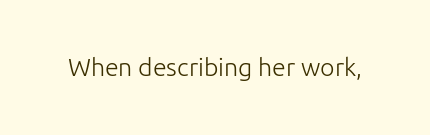
{"italic": "no", "bold": "no", "underline": "no", "letter_spacing": "normal", "letter_spacing_em": 0.0, "glyph_px": 25}
